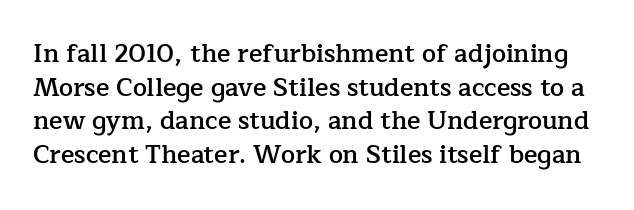
The image shows 25 px text type, upright; set normal line spacing (1.35x), normal letter spacing, not underlined.
